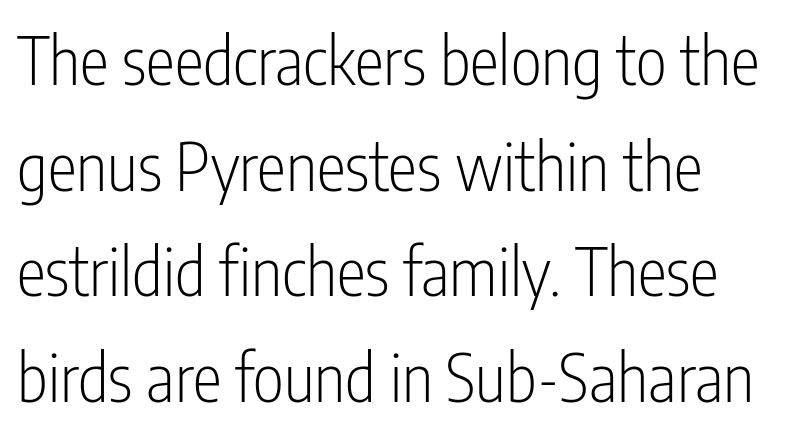
{"serif": "no", "italic": "no", "bold": "no", "weight": "light", "width": "condensed", "stroke_contrast": "low", "x_height": "medium", "monospaced": "no", "underline": "no", "align": "left", "line_spacing": "normal", "line_spacing_ratio": 1.6, "letter_spacing": "normal", "letter_spacing_em": 0.0, "glyph_px": 66}
